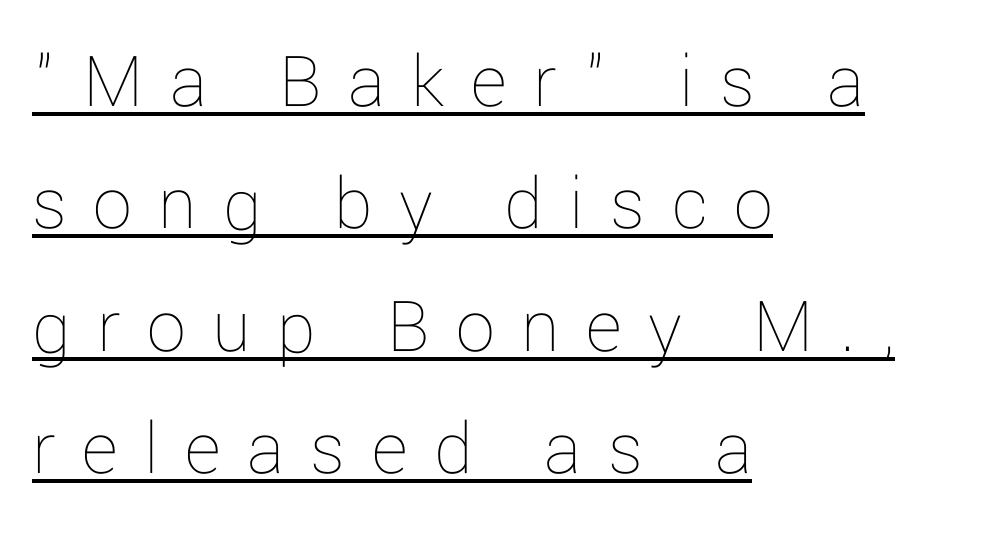
The image shows 78 px thin type, upright; set left-aligned, normal line spacing (1.57x), unusually wide letter spacing (+0.34 em), underlined; low stroke contrast and a medium x-height.
